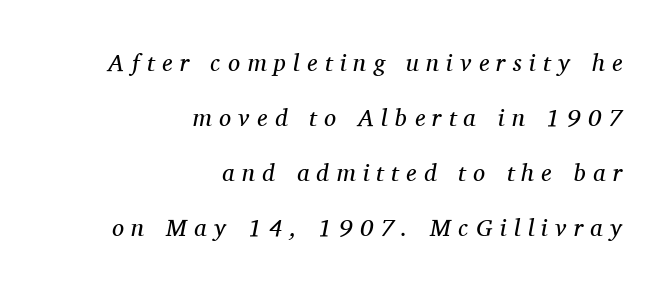
The image shows 24 px text type, italic (leaning right); set right-aligned, loose line spacing (2.29x), unusually wide letter spacing (+0.31 em), not underlined.
